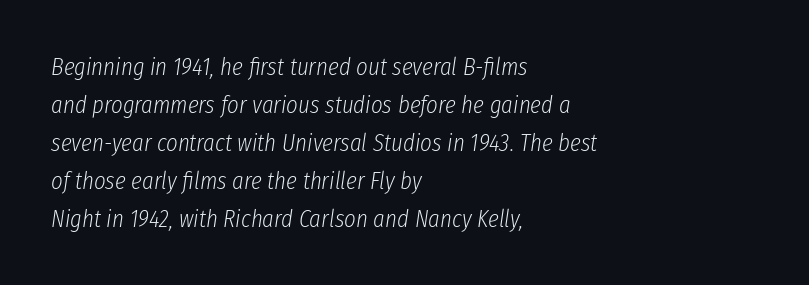
Q: Is the text bold? A: No.
Q: Is the text italic (slanted)? A: Yes, it leans right by about 8 degrees.
Q: Is the text underlined? A: No.
Q: How is the paragraph aligned? A: Left-aligned.
Q: Is the spacing between letters normal or unusually wide? A: Normal.
Q: Is the spacing between lines tight, normal or loose? A: Normal.
